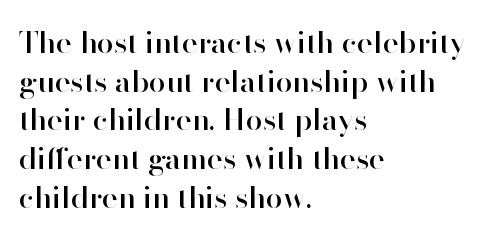
{"serif": "no", "italic": "no", "width": "normal", "stroke_contrast": "high", "x_height": "small", "monospaced": "no", "underline": "no", "align": "left", "line_spacing": "normal", "line_spacing_ratio": 1.29, "letter_spacing": "normal", "letter_spacing_em": 0.0, "glyph_px": 30}
